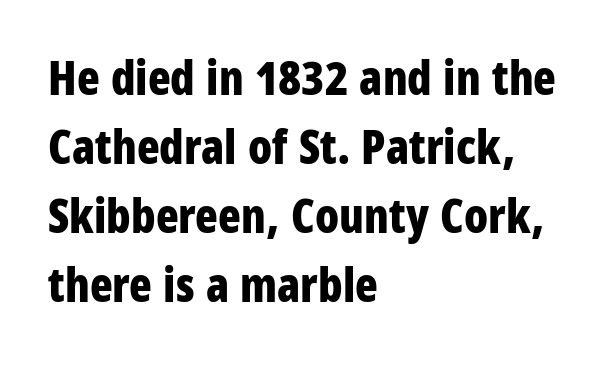
The image shows 47 px bold, condensed sans-serif type, upright; set left-aligned, normal line spacing (1.47x), normal letter spacing, not underlined; low stroke contrast and a large x-height.
